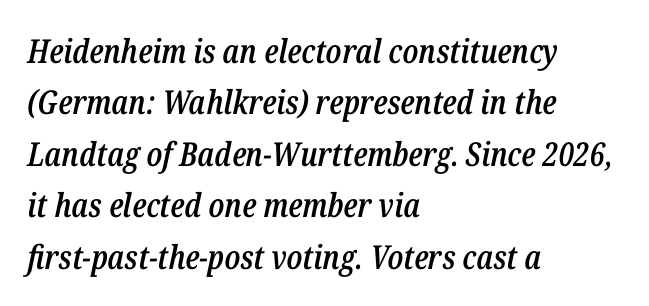
{"italic": "yes", "lean": "right", "slant_degrees": 12, "bold": "semi", "weight": "semibold", "width": "condensed", "stroke_contrast": "low", "x_height": "medium", "monospaced": "no", "underline": "no", "align": "left", "line_spacing": "normal", "line_spacing_ratio": 1.56, "letter_spacing": "normal", "letter_spacing_em": 0.0, "glyph_px": 33}
